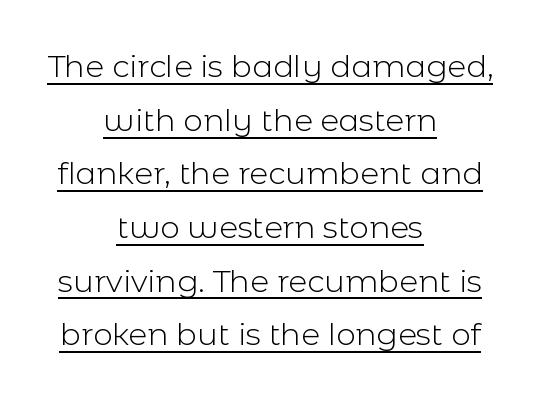
{"serif": "no", "italic": "no", "bold": "no", "weight": "light", "width": "normal", "x_height": "medium", "monospaced": "no", "underline": "yes", "align": "center", "line_spacing_ratio": 1.73, "letter_spacing": "normal", "letter_spacing_em": 0.0, "glyph_px": 31}
